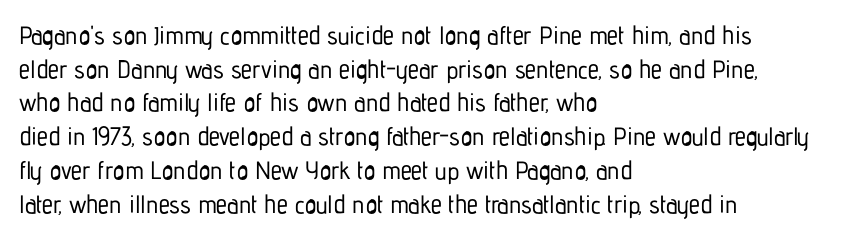
The image shows 25 px text type, upright; set left-aligned, normal line spacing (1.35x), normal letter spacing, not underlined.
